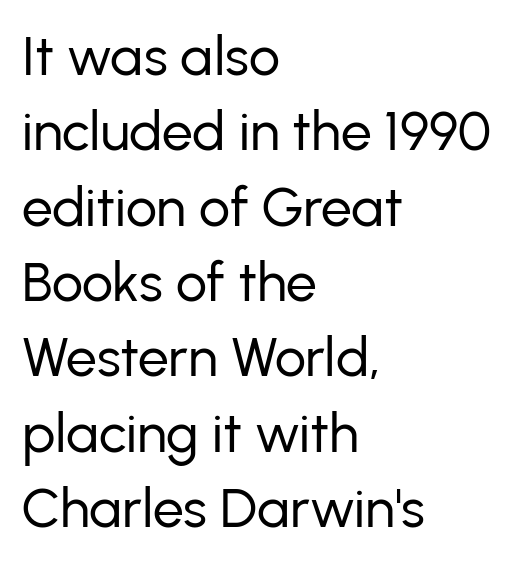
Q: Is the text bold? A: No.
Q: Is the text italic (slanted)? A: No, it is upright.
Q: Is the typeface a serif or a sans-serif typeface? A: Sans-serif.
Q: Is the text underlined? A: No.
Q: How is the paragraph aligned? A: Left-aligned.
Q: Is the spacing between letters normal or unusually wide? A: Normal.
Q: Is the spacing between lines tight, normal or loose? A: Normal.
Q: Width (condensed, normal, or wide)? A: Normal.
Q: Stroke contrast? A: Low.
Q: x-height? A: Medium.
Q: Monospaced? A: No.
